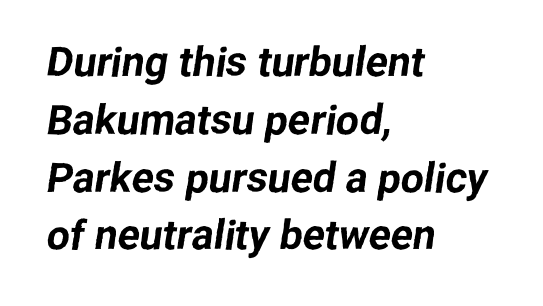
Unlike a traditional serif, this face leaves its strokes unadorned. Caption: standard tracking, unaltered. Baseline-to-baseline distance is the conventional proportion of letter height. Has an underline been added? It has not. The passage shown is typed in a proportional face where columns would drift.
